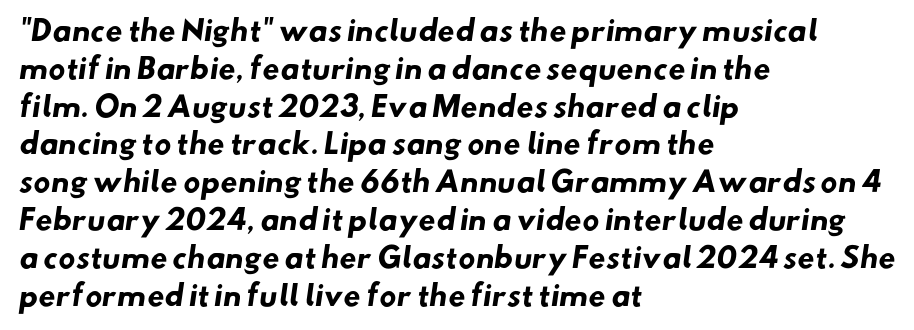
The rendering shows plain stroke endings on the letterforms — a sans-serif design. Decoration check: the copy has no underline. A student would call this left alignment; a typographer would say flush left, rag right. Nobody touched the tracking dial on this one. Does the leading feel generous? No, just average.
